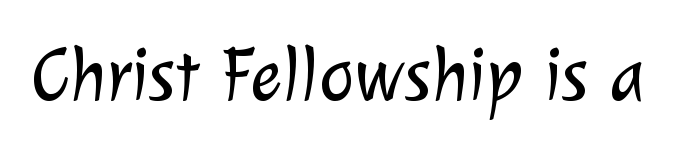
The image shows 75 px light sans-serif type; set normal letter spacing, not underlined; low stroke contrast and a medium x-height.
